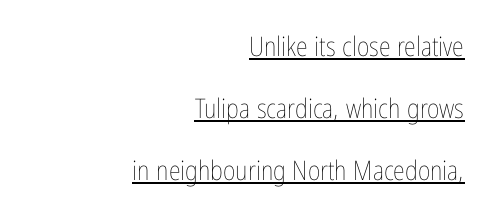
Q: Is the text bold? A: No.
Q: Is the text italic (slanted)? A: No, it is upright.
Q: Is the text underlined? A: Yes.
Q: How is the paragraph aligned? A: Right-aligned.
Q: Is the spacing between letters normal or unusually wide? A: Normal.
Q: Is the spacing between lines tight, normal or loose? A: Loose.
